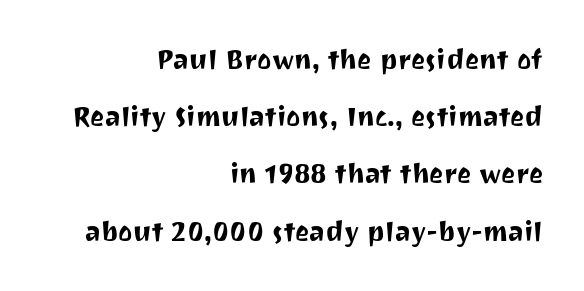
Q: Is the text italic (slanted)? A: No, it is upright.
Q: Is the text underlined? A: No.
Q: How is the paragraph aligned? A: Right-aligned.
Q: Is the spacing between letters normal or unusually wide? A: Normal.
Q: Is the spacing between lines tight, normal or loose? A: Loose.
